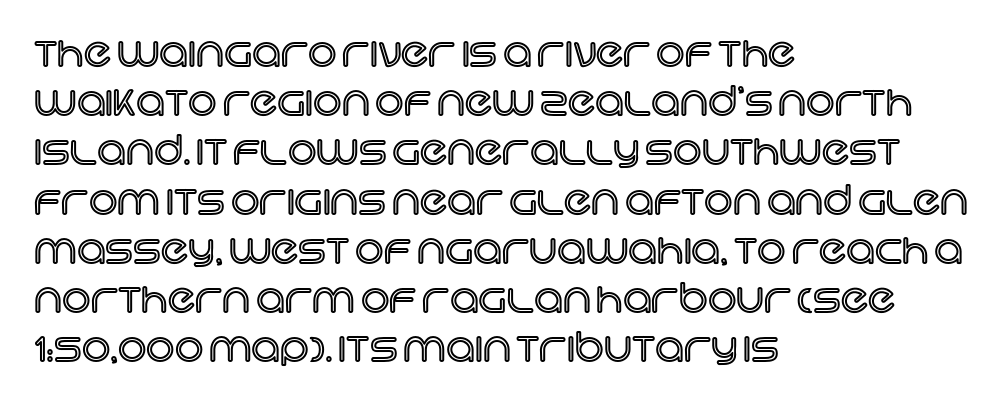
{"italic": "no", "width": "normal", "x_height": "large", "monospaced": "no", "underline": "no", "align": "left", "line_spacing_ratio": 1.23, "letter_spacing": "normal", "letter_spacing_em": 0.0, "glyph_px": 40}
